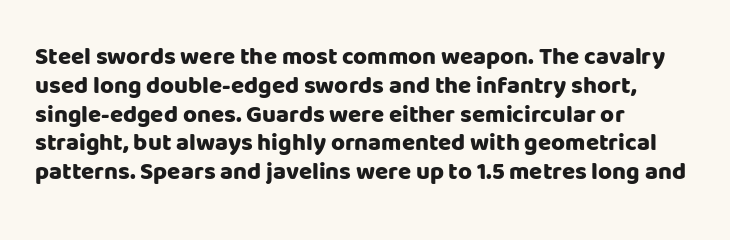
A classic flush-left, rag-right setting is used for this passage. Plenty of ink on the page — the face is bold. A typesetter would mark this as roman, not italic. In terms of letterspacing, this is plain default setting. The zone under the glyphs is completely vacant.
